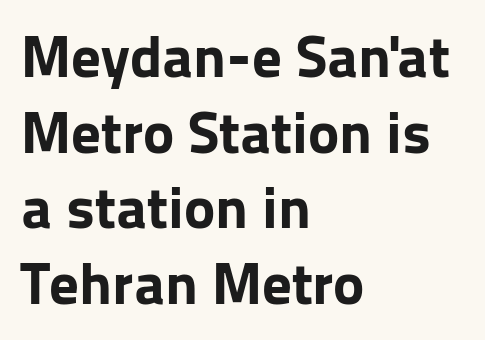
The image shows 59 px bold sans-serif type, upright; set left-aligned, normal line spacing (1.28x), normal letter spacing, not underlined; low stroke contrast and a medium x-height.
